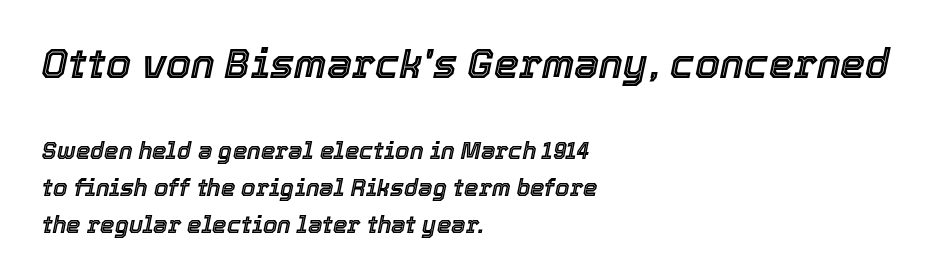
{"italic": "yes", "lean": "right", "slant_degrees": 12, "width": "normal", "x_height": "medium", "monospaced": "no", "underline": "no", "align": "left", "line_spacing": "normal", "line_spacing_ratio": 1.6, "letter_spacing": "normal", "letter_spacing_em": 0.0, "larger_block": "first", "size_ratio": 1.74, "glyph_px": 40}
